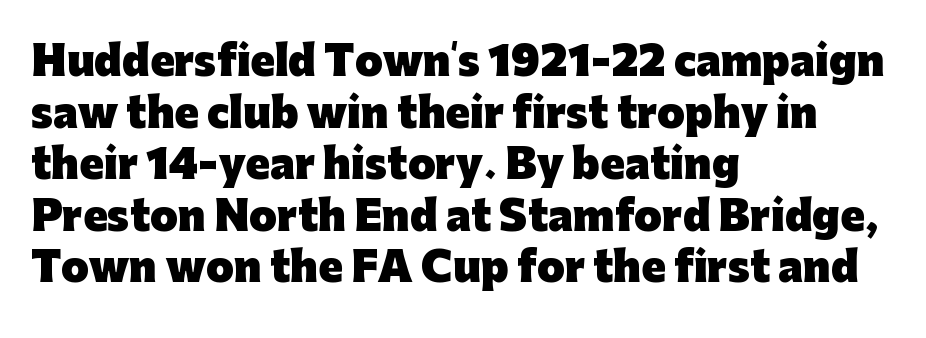
The image shows 40 px heavy sans-serif type, upright; set left-aligned, normal line spacing (1.29x), normal letter spacing, not underlined; low stroke contrast and a medium x-height.
